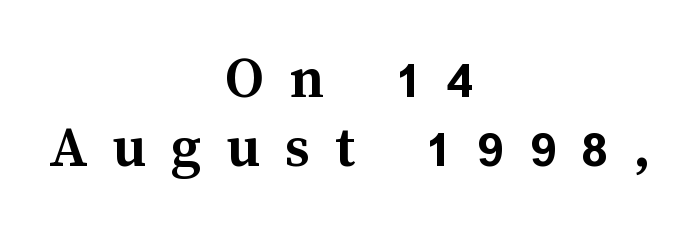
{"italic": "no", "bold": "yes", "weight": "semibold", "width": "normal", "stroke_contrast": "medium", "x_height": "medium", "monospaced": "no", "underline": "no", "align": "center", "line_spacing": "tight", "line_spacing_ratio": 1.12, "letter_spacing": "wide", "letter_spacing_em": 0.4, "glyph_px": 62}
